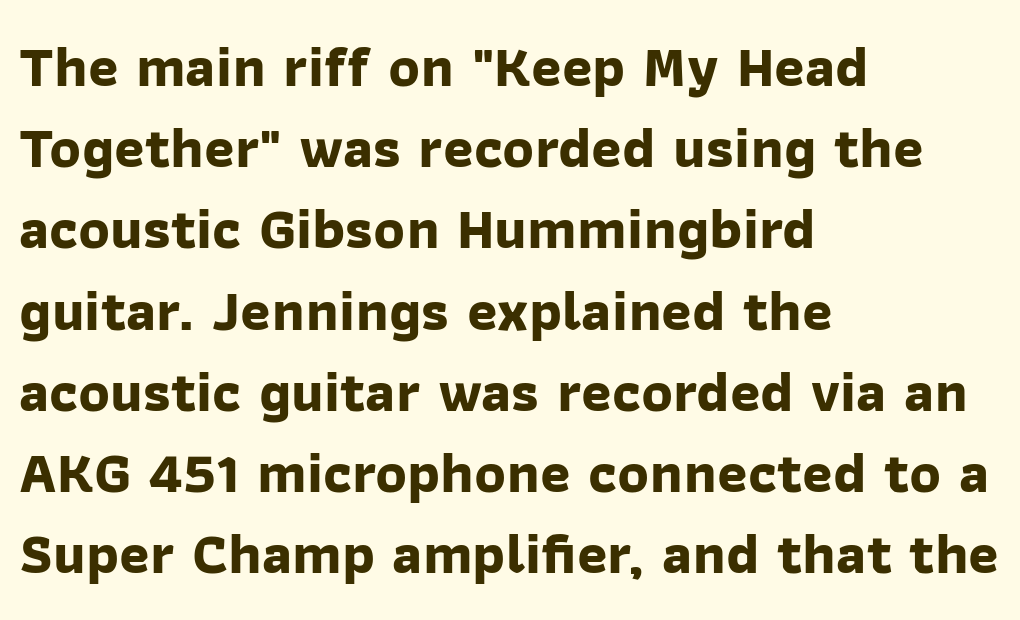
The rendering uses natural spacing where letterforms have individual widths. Inter-character spacing is left at the font's built-in metrics. Serifs: no, the terminals of the letterforms are clean. Check under the words: just untouched page. Pretty heavy lettering here — definitely bold. Horizontally, the lines are justified to the leading edge only.
